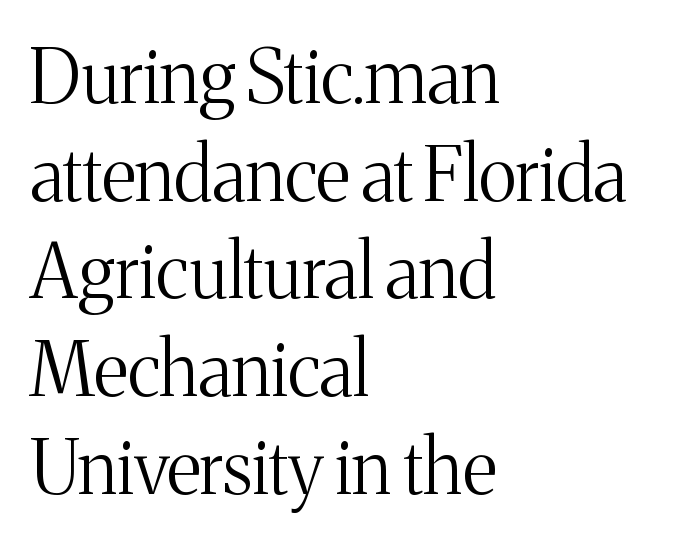
Q: Is the text bold? A: No.
Q: Is the text italic (slanted)? A: No, it is upright.
Q: Is the typeface a serif or a sans-serif typeface? A: Serif.
Q: Is the text underlined? A: No.
Q: How is the paragraph aligned? A: Left-aligned.
Q: Is the spacing between letters normal or unusually wide? A: Normal.
Q: Is the spacing between lines tight, normal or loose? A: Normal.
Q: Width (condensed, normal, or wide)? A: Normal.
Q: Stroke contrast? A: Medium.
Q: x-height? A: Medium.
Q: Monospaced? A: No.
